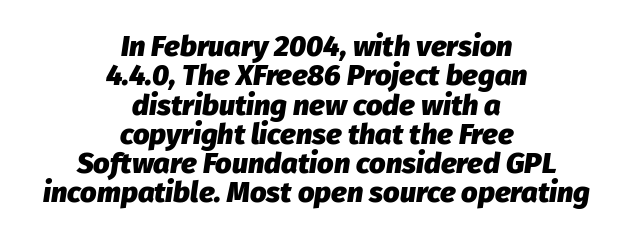
Q: Is the text bold? A: Yes.
Q: Is the text italic (slanted)? A: Yes, it leans right by about 8 degrees.
Q: Is the text underlined? A: No.
Q: How is the paragraph aligned? A: Centered.
Q: Is the spacing between letters normal or unusually wide? A: Normal.
Q: Is the spacing between lines tight, normal or loose? A: Tight.
Q: Width (condensed, normal, or wide)? A: Normal.
Q: Stroke contrast? A: Low.
Q: x-height? A: Medium.
Q: Monospaced? A: No.
